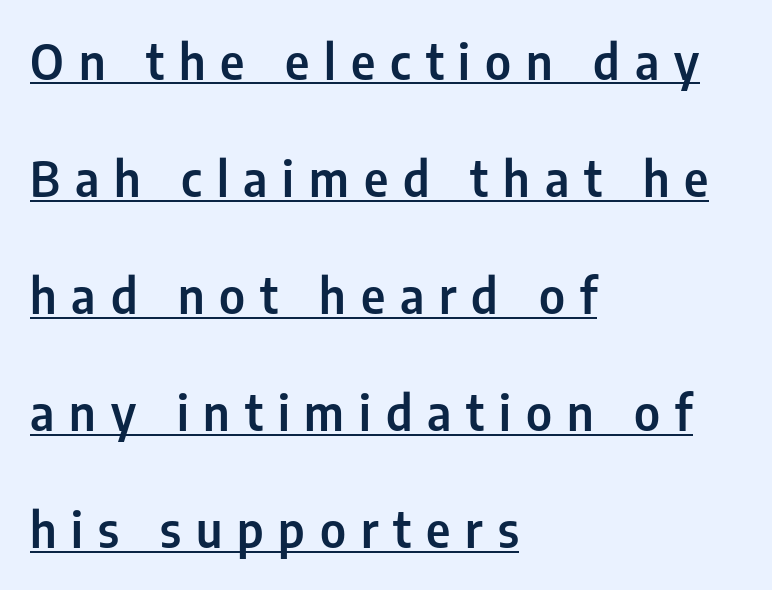
Q: Is the text italic (slanted)? A: No, it is upright.
Q: Is the typeface a serif or a sans-serif typeface? A: Sans-serif.
Q: Is the text underlined? A: Yes.
Q: How is the paragraph aligned? A: Left-aligned.
Q: Is the spacing between letters normal or unusually wide? A: Unusually wide.
Q: Is the spacing between lines tight, normal or loose? A: Loose.
Q: Width (condensed, normal, or wide)? A: Condensed.
Q: Stroke contrast? A: Low.
Q: x-height? A: Medium.
Q: Monospaced? A: No.
